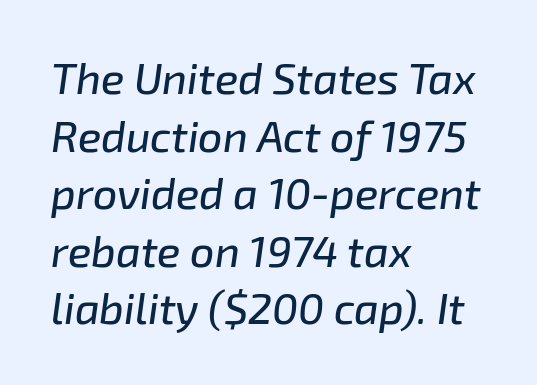
Q: Is the text italic (slanted)? A: Yes, it leans right by about 8 degrees.
Q: Is the text underlined? A: No.
Q: How is the paragraph aligned? A: Left-aligned.
Q: Is the spacing between letters normal or unusually wide? A: Normal.
Q: Is the spacing between lines tight, normal or loose? A: Normal.
Q: Width (condensed, normal, or wide)? A: Normal.
Q: Stroke contrast? A: Low.
Q: x-height? A: Medium.
Q: Monospaced? A: No.
